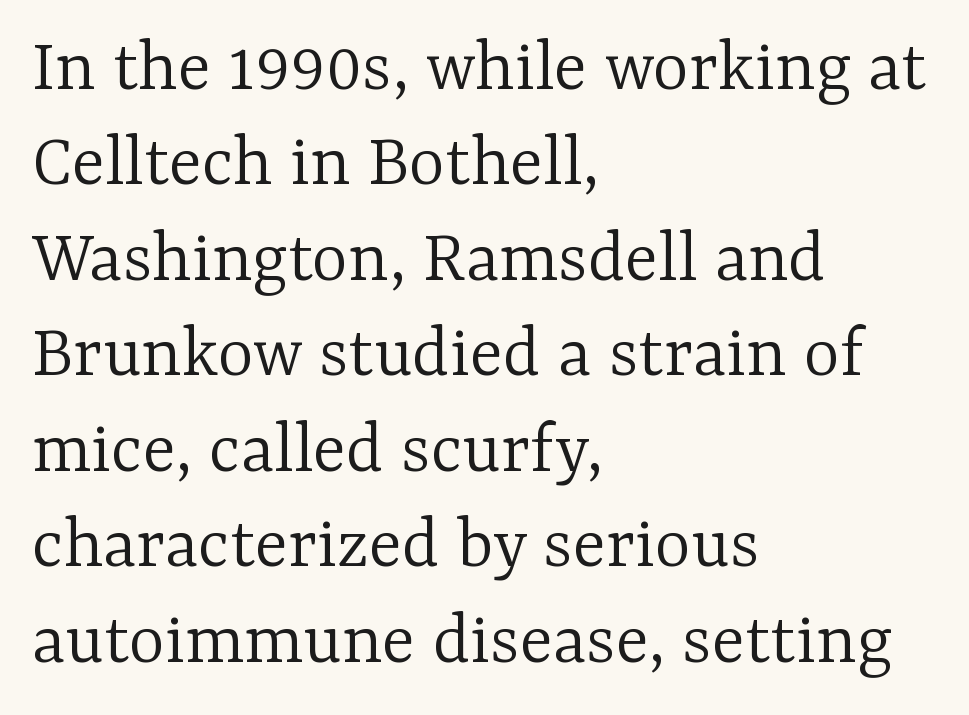
The gaps between neighbouring characters are ordinary and unremarkable. Yep, those are serifs on the letters. Ordinary non-slanted type is in use. Weight: in the light-to-regular range.
